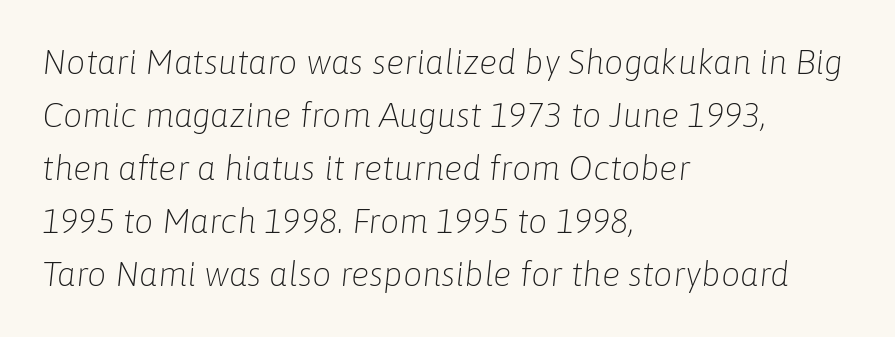
The image shows 34 px light type, italic (leaning right); set left-aligned, normal line spacing (1.56x), normal letter spacing, not underlined; low stroke contrast and a medium x-height.
